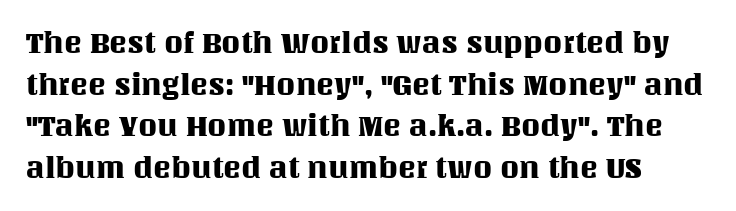
{"italic": "no", "width": "normal", "stroke_contrast": "medium", "x_height": "large", "monospaced": "no", "underline": "no", "line_spacing": "normal", "line_spacing_ratio": 1.39, "letter_spacing": "normal", "letter_spacing_em": 0.0, "glyph_px": 30}
